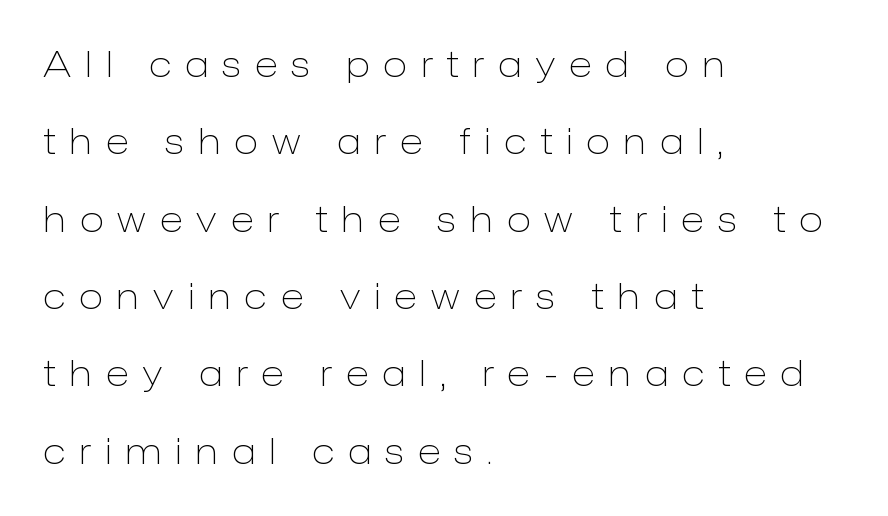
{"serif": "no", "italic": "no", "bold": "no", "weight": "light", "width": "normal", "stroke_contrast": "low", "x_height": "medium", "monospaced": "no", "underline": "no", "align": "left", "line_spacing": "loose", "line_spacing_ratio": 2.21, "letter_spacing": "wide", "letter_spacing_em": 0.41, "glyph_px": 35}
